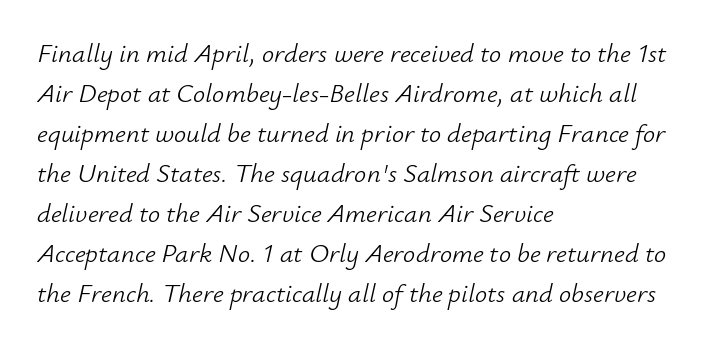
The image shows 27 px text type, italic (leaning right); set left-aligned, normal line spacing (1.48x), normal letter spacing, not underlined.
